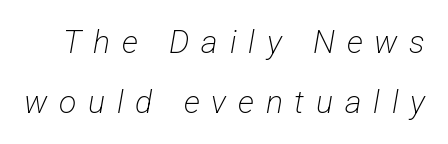
The letters advance in unequal steps, a hallmark of proportional type. Serif or sans? Sans — the stroke terminals are bare. On a weight scale, this lands at 450 or below. Type without underlining.
